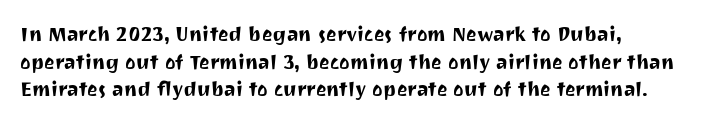
The image shows 20 px text type, upright; set left-aligned, normal line spacing (1.38x), normal letter spacing, not underlined.
